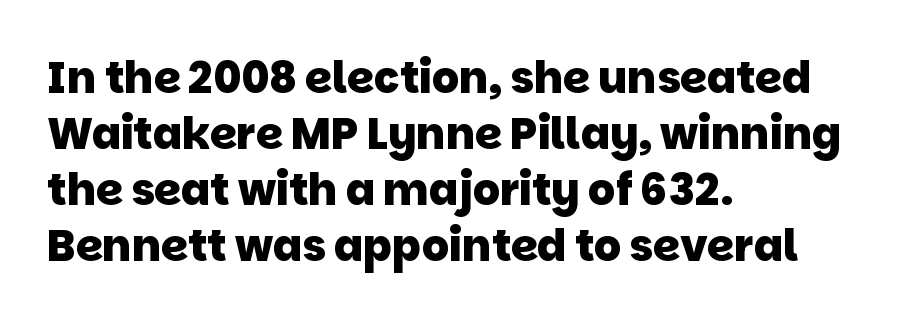
{"serif": "no", "bold": "yes", "weight": "heavy", "width": "normal", "stroke_contrast": "low", "x_height": "large", "monospaced": "no", "underline": "no", "align": "left", "line_spacing": "normal", "line_spacing_ratio": 1.3, "letter_spacing": "normal", "letter_spacing_em": 0.0, "glyph_px": 43}
